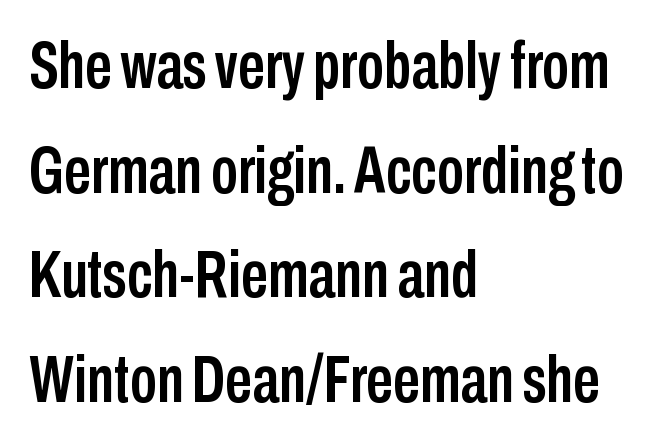
{"serif": "no", "italic": "no", "width": "condensed", "stroke_contrast": "low", "x_height": "medium", "monospaced": "no", "underline": "no", "align": "left", "line_spacing": "normal", "line_spacing_ratio": 1.56, "letter_spacing": "normal", "letter_spacing_em": 0.0, "glyph_px": 67}
